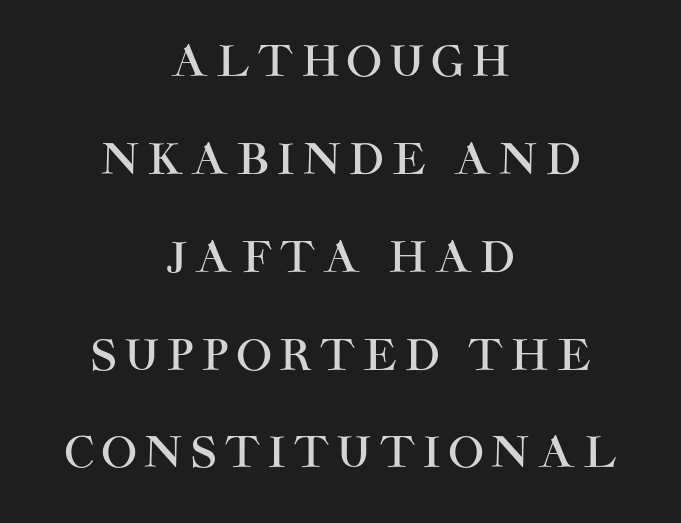
Compared with a flush-left layout, this one balances lines on the center instead. Serif or sans? Sans — the stroke terminals are bare. The specimen reads as upright at a glance. Anything drawn beneath the words? Only blank space.
